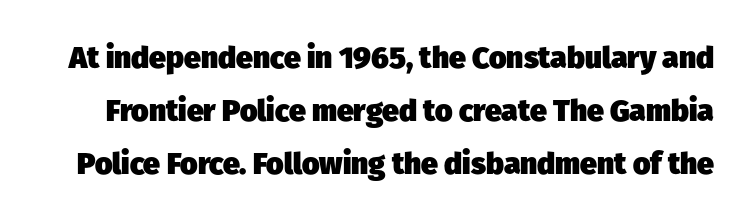
Q: Is the text bold? A: Yes.
Q: Is the typeface a serif or a sans-serif typeface? A: Sans-serif.
Q: Is the text underlined? A: No.
Q: Is the spacing between letters normal or unusually wide? A: Normal.
Q: Width (condensed, normal, or wide)? A: Normal.
Q: Stroke contrast? A: Low.
Q: x-height? A: Medium.
Q: Monospaced? A: No.
